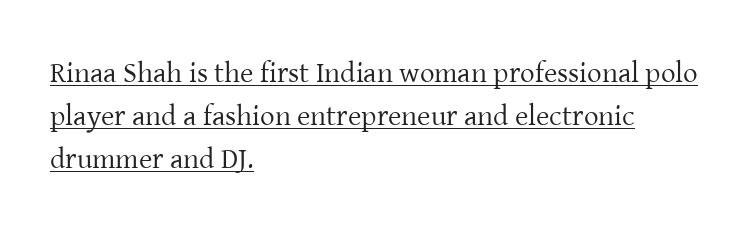
The image shows 29 px regular-weight serif type, upright; set left-aligned, normal line spacing (1.48x), normal letter spacing, underlined; low stroke contrast and a medium x-height.
